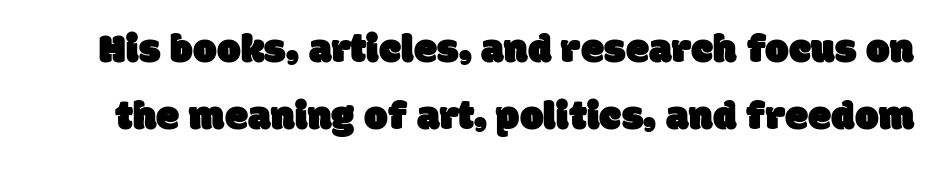
The image shows 42 px sans-serif type; set normal line spacing (1.6x), normal letter spacing, not underlined; low stroke contrast and a large x-height.
